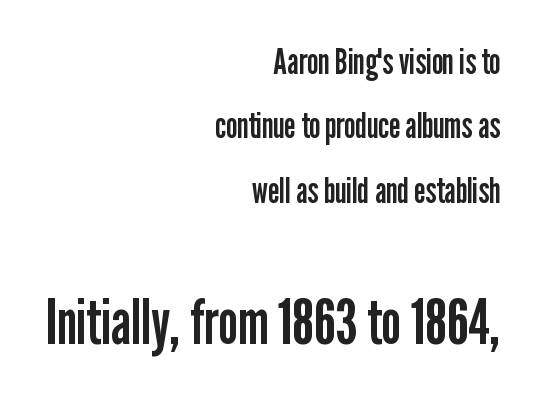
Q: Is the text bold? A: No.
Q: Is the text italic (slanted)? A: No, it is upright.
Q: Is the typeface a serif or a sans-serif typeface? A: Sans-serif.
Q: Is the text underlined? A: No.
Q: How is the paragraph aligned? A: Right-aligned.
Q: Is the spacing between letters normal or unusually wide? A: Normal.
Q: Which block of text is set in a larger size, the first (top) or the second (bottom)? A: The second (bottom) one.
Q: Width (condensed, normal, or wide)? A: Condensed.
Q: Stroke contrast? A: Low.
Q: x-height? A: Medium.
Q: Monospaced? A: No.
